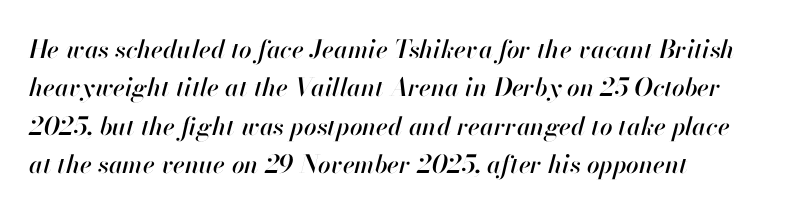
A typesetter would call this zero additional tracking. One glance says typical: line gaps are just what's usual. Decoration check: the copy has no underline. Every row of glyphs begins at an identical x-position on the left. The axis of the letterforms is tilted away from vertical.
